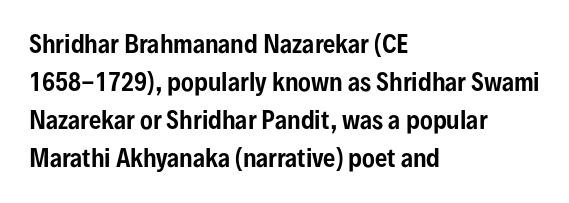
The image shows 24 px text type, upright; set left-aligned, normal line spacing (1.59x), normal letter spacing, not underlined.
